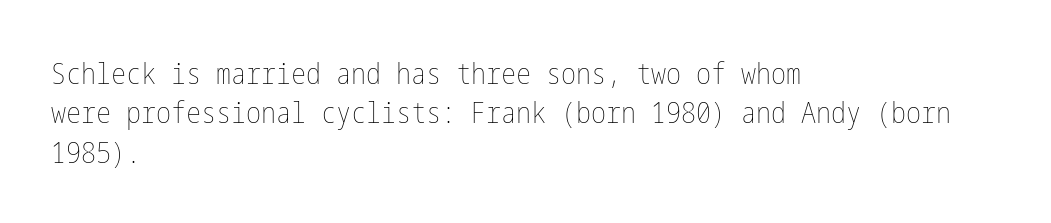
{"italic": "no", "bold": "no", "weight": "thin", "width": "condensed", "stroke_contrast": "low", "x_height": "medium", "underline": "no", "align": "left", "line_spacing": "normal", "line_spacing_ratio": 1.31, "letter_spacing": "normal", "letter_spacing_em": 0.0, "glyph_px": 30}
